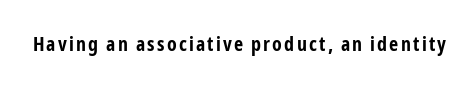
Q: Is the text bold? A: Yes.
Q: Is the text italic (slanted)? A: No, it is upright.
Q: Is the text underlined? A: No.
